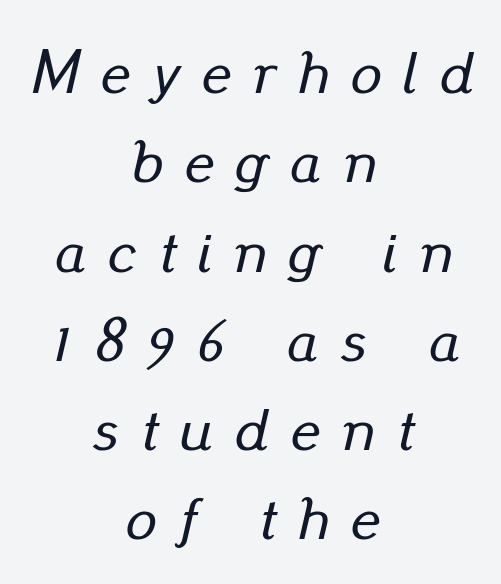
The image shows 62 px text type, italic (leaning right); set centered, normal line spacing (1.44x), unusually wide letter spacing (+0.35 em), not underlined; low stroke contrast and a small x-height.
